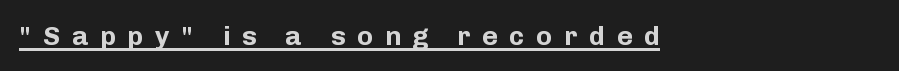
Alignment: flush left. Someone cranked the tracking dial way up on this one. Tall strokes in this sample are plumb rather than angled. Compared with undecorated copy, this sample adds a rule below the words. This is heavy type, rendered in bold.
